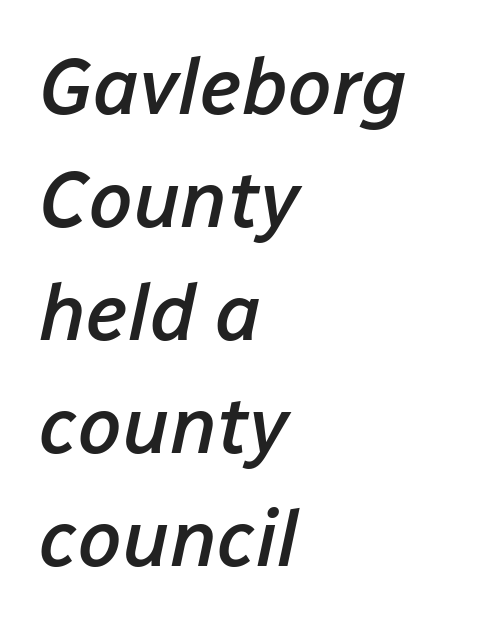
Q: Is the text bold? A: Semi-bold.
Q: Is the text italic (slanted)? A: Yes, it leans right by about 12 degrees.
Q: Is the text underlined? A: No.
Q: How is the paragraph aligned? A: Left-aligned.
Q: Is the spacing between letters normal or unusually wide? A: Normal.
Q: Is the spacing between lines tight, normal or loose? A: Normal.
Q: Width (condensed, normal, or wide)? A: Normal.
Q: Stroke contrast? A: Low.
Q: x-height? A: Medium.
Q: Monospaced? A: No.
